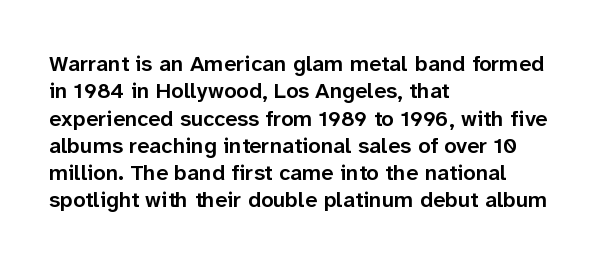
Typographic density is moderately raised because the face is semibold. Vertical strokes here are truly vertical. Between one letter and the next there's only the usual sliver of space. The setting favours the left margin, as ordinary paragraphs usually do.
